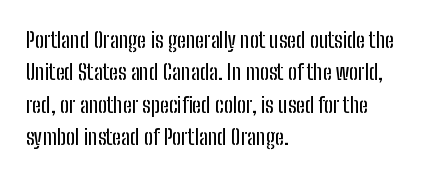
Bare-footed words on every line. The space between consecutive lines is moderate. Caption: standard tracking, unaltered. The lettering holds an erect, upright posture throughout. The text block is weighted toward the left margin, trailing off unevenly rightward.
